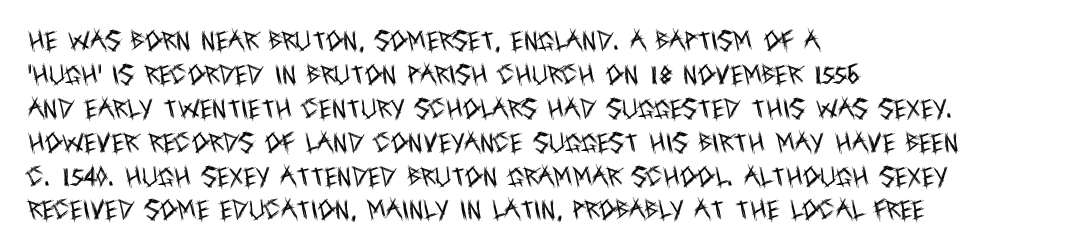
{"italic": "no", "bold": "no", "underline": "no", "align": "left", "line_spacing": "normal", "line_spacing_ratio": 1.54, "letter_spacing": "normal", "letter_spacing_em": 0.0, "glyph_px": 22}
